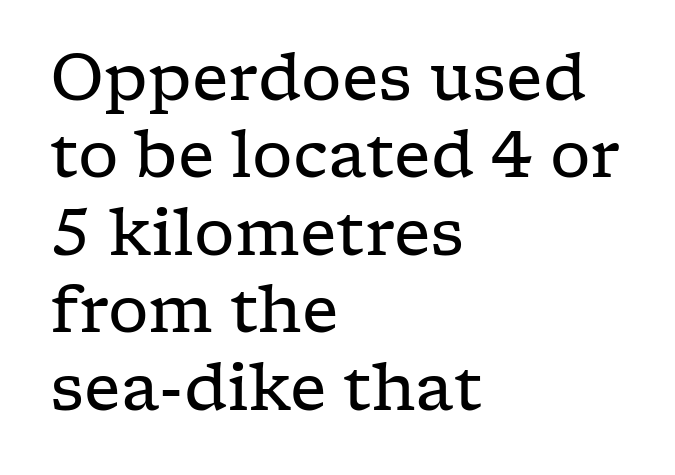
The image shows 64 px regular-weight, wide serif type, upright; set left-aligned, line spacing 1.21x, normal letter spacing, not underlined; low stroke contrast and a medium x-height.
